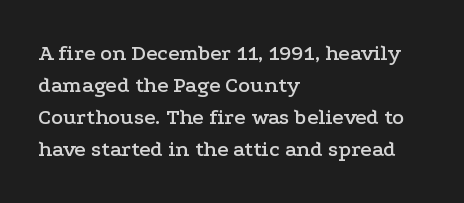
These lines were composed using upright roman letters. If you drew a ruler down the left edge, every line would touch it. In terms of leading, this rendering sits right in the middle. These lines keep a tight, regular rhythm from letter to letter. The glyphs are unaccompanied by any horizontal stroke below them.
